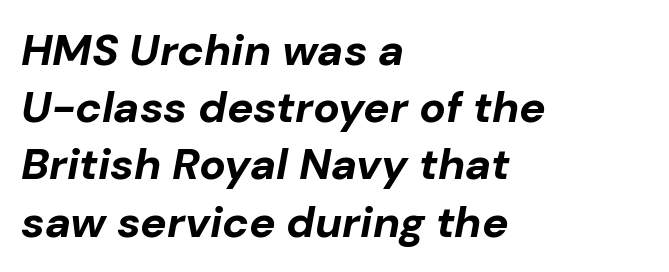
{"italic": "yes", "lean": "right", "slant_degrees": 10, "bold": "yes", "weight": "bold", "width": "normal", "stroke_contrast": "low", "x_height": "medium", "monospaced": "no", "underline": "no", "align": "left", "line_spacing": "normal", "line_spacing_ratio": 1.3, "letter_spacing": "normal", "letter_spacing_em": 0.0, "glyph_px": 44}
